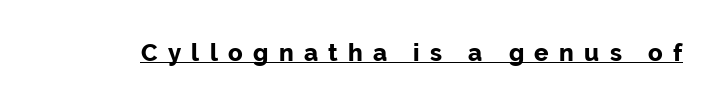
The image shows 24 px bold type, upright; set unusually wide letter spacing (+0.43 em), underlined.
